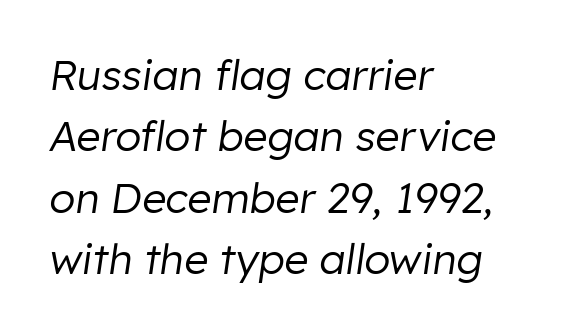
The rendering applies a slant to the glyphs. The passage shown stacks its lines at a standard gap. Each letter keeps its own natural width here, so spacing adapts to shape. Inter-character spacing is left at the font's built-in metrics. Line beginnings align vertically; line endings do not. Think standard paragraph weight, or any step lighter than that.
